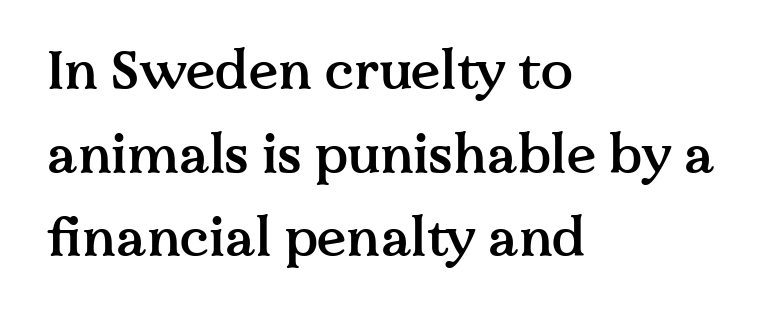
The image shows 53 px semibold serif type, upright; set left-aligned, normal line spacing (1.58x), normal letter spacing, not underlined; medium stroke contrast and a medium x-height.
